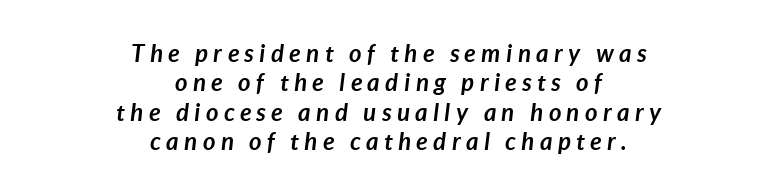
The image shows 24 px bold type, italic (leaning right); set centered, line spacing 1.22x, unusually wide letter spacing (+0.23 em), not underlined.
